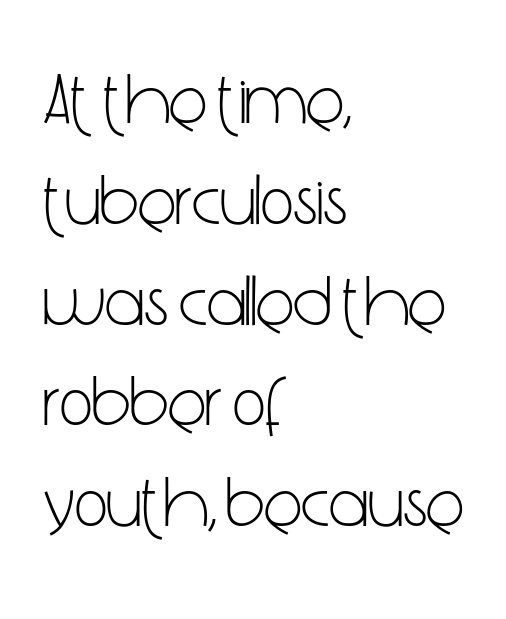
{"serif": "no", "italic": "no", "bold": "no", "weight": "light", "width": "condensed", "stroke_contrast": "low", "x_height": "medium", "monospaced": "no", "underline": "no", "align": "left", "line_spacing": "normal", "line_spacing_ratio": 1.4, "letter_spacing": "normal", "letter_spacing_em": 0.0, "glyph_px": 72}
